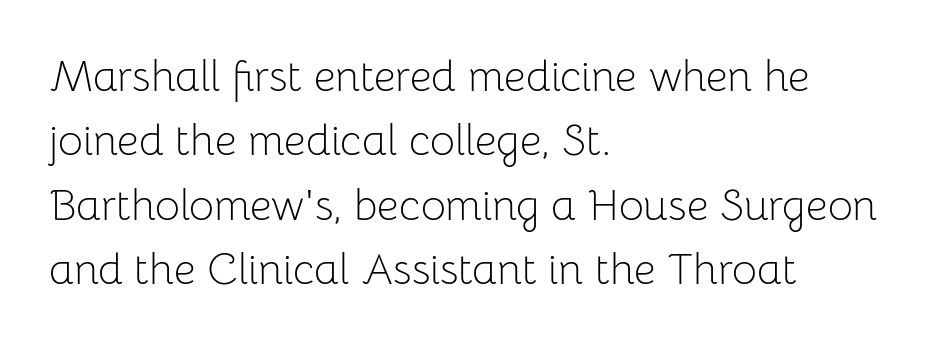
The image shows 43 px light sans-serif type, upright; set left-aligned, normal line spacing (1.5x), normal letter spacing, not underlined; low stroke contrast and a medium x-height.
